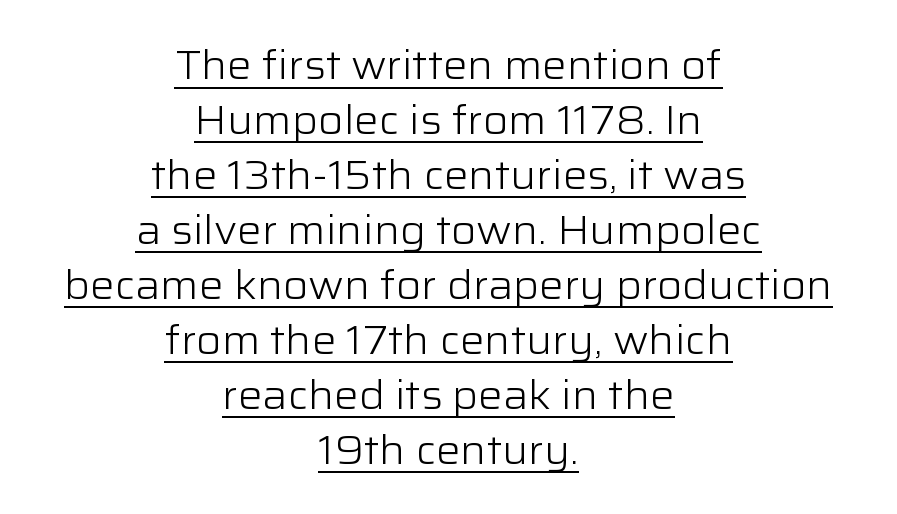
Style check: upright. The passage is arranged like a title page — every line centered. You could call the tracking neutral — neither tight nor loose. Stroke mass is kept to a normal reading level or below. This rendering features underlined lettering. Honestly, the row spacing looks completely unremarkable.
